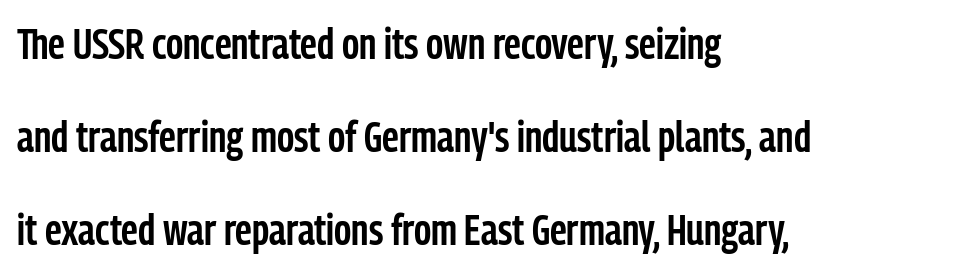
The image shows 43 px semibold, condensed sans-serif type, upright; set left-aligned, loose line spacing (2.16x), normal letter spacing, not underlined; low stroke contrast and a medium x-height.
